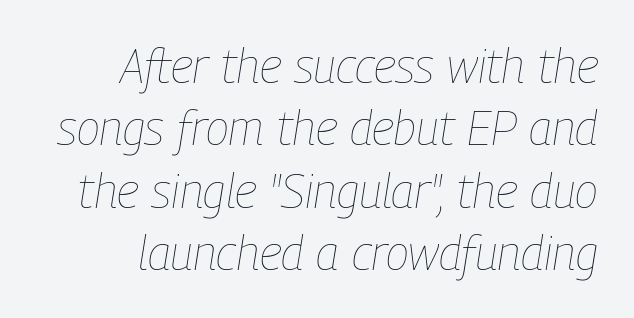
{"italic": "yes", "lean": "right", "slant_degrees": 9, "bold": "no", "weight": "thin", "width": "condensed", "stroke_contrast": "low", "x_height": "medium", "monospaced": "no", "underline": "no", "line_spacing": "normal", "line_spacing_ratio": 1.3, "letter_spacing": "normal", "letter_spacing_em": 0.0, "glyph_px": 48}
